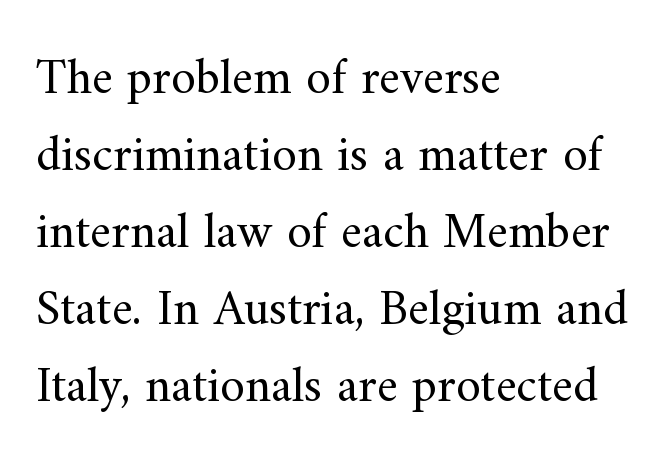
The image shows 50 px regular-weight serif type, upright; set left-aligned, normal line spacing (1.54x), normal letter spacing, not underlined; medium stroke contrast and a small x-height.
